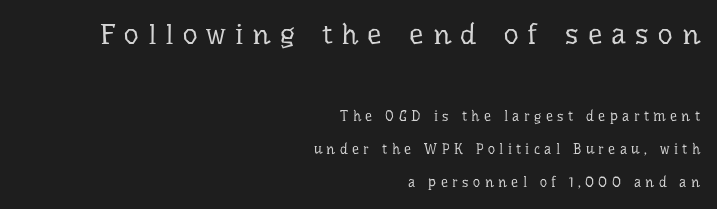
Q: Is the text bold? A: No.
Q: Is the text italic (slanted)? A: No, it is upright.
Q: Is the typeface a serif or a sans-serif typeface? A: Serif.
Q: Is the text underlined? A: No.
Q: How is the paragraph aligned? A: Right-aligned.
Q: Is the spacing between letters normal or unusually wide? A: Unusually wide.
Q: Is the spacing between lines tight, normal or loose? A: Loose.
Q: Which block of text is set in a larger size, the first (top) or the second (bottom)? A: The first (top) one.
Q: Width (condensed, normal, or wide)? A: Normal.
Q: Stroke contrast? A: Low.
Q: x-height? A: Medium.
Q: Monospaced? A: No.
